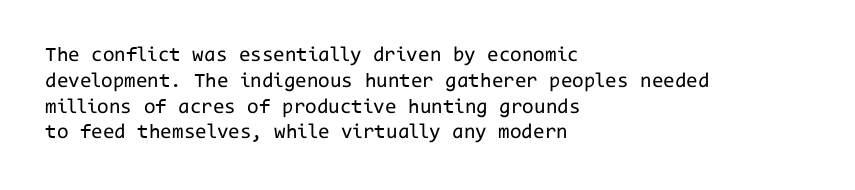
The image shows 21 px text type, upright; set left-aligned, line spacing 1.23x, normal letter spacing, not underlined.
